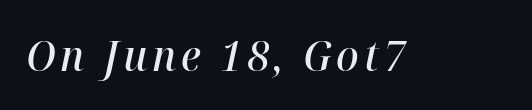
{"italic": "yes", "lean": "right", "slant_degrees": 12, "bold": "semi", "weight": "semibold", "width": "normal", "stroke_contrast": "high", "x_height": "medium", "monospaced": "no", "underline": "no", "glyph_px": 42}
